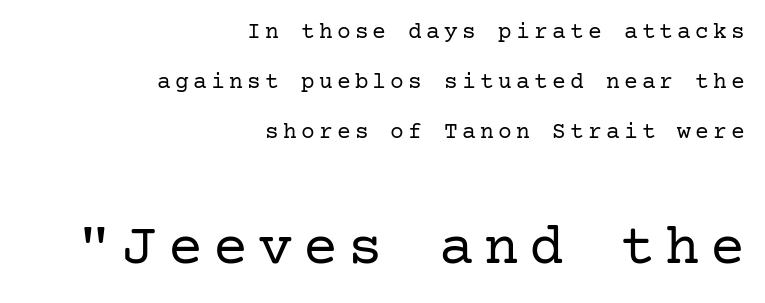
Little horizontal feet cap the strokes, marking this as serif type. The words here are not underlined. Casual observation: everything's shoved over to the right. One glance says open: line gaps are wider than usual.
